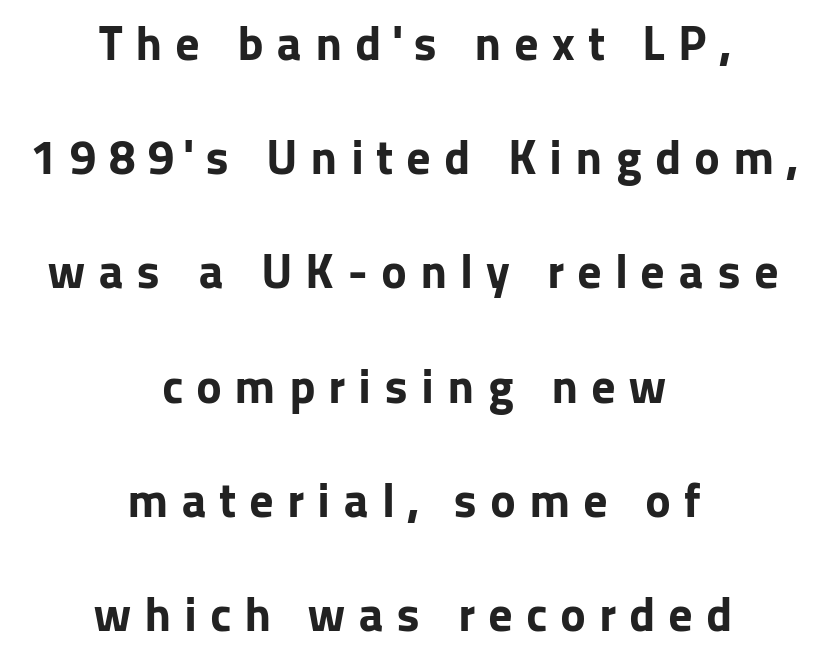
The image shows 49 px bold sans-serif type, upright; set centered, loose line spacing (2.33x), unusually wide letter spacing (+0.26 em), not underlined; low stroke contrast and a medium x-height.
